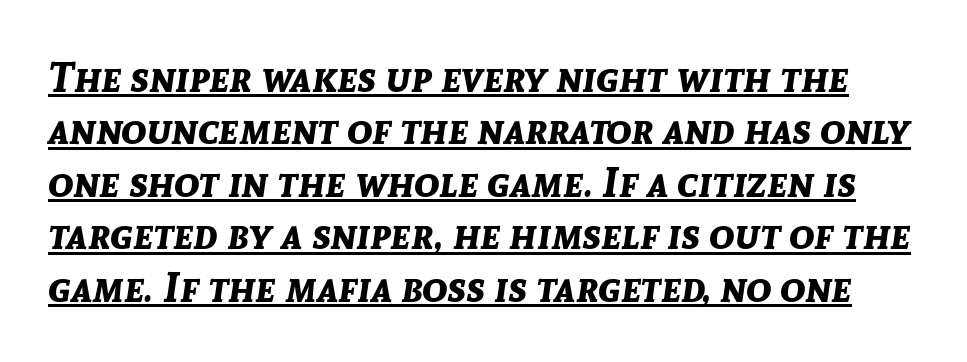
Weight check: bold — yes, fully. Here the designer chose a conventional face with non-uniform glyph widths. Compared with typical body copy, the letter spacing here is the same. The letters are slanted; this is an italic face. These characters rest on top of a visible drawn line. The designer left line spacing at the default.
